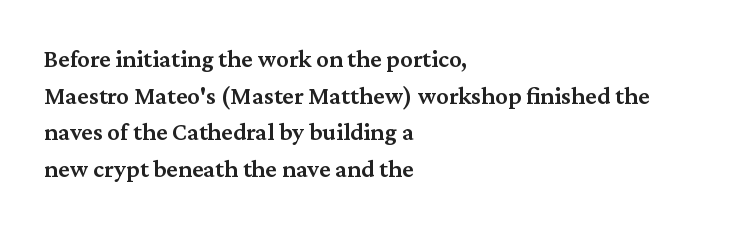
The image shows 25 px text type, upright; set left-aligned, normal line spacing (1.47x), normal letter spacing, not underlined.
